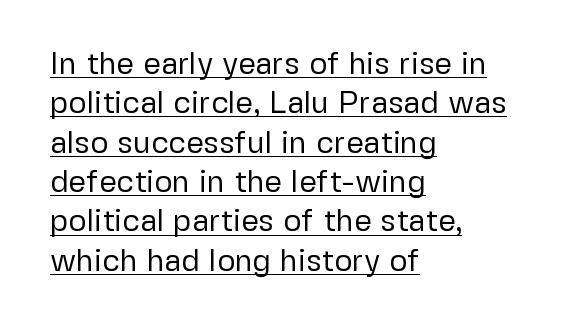
Q: Is the text bold? A: No.
Q: Is the text italic (slanted)? A: No, it is upright.
Q: Is the typeface a serif or a sans-serif typeface? A: Sans-serif.
Q: Is the text underlined? A: Yes.
Q: How is the paragraph aligned? A: Left-aligned.
Q: Is the spacing between letters normal or unusually wide? A: Normal.
Q: Is the spacing between lines tight, normal or loose? A: Normal.
Q: Width (condensed, normal, or wide)? A: Normal.
Q: Stroke contrast? A: Low.
Q: x-height? A: Medium.
Q: Monospaced? A: No.
